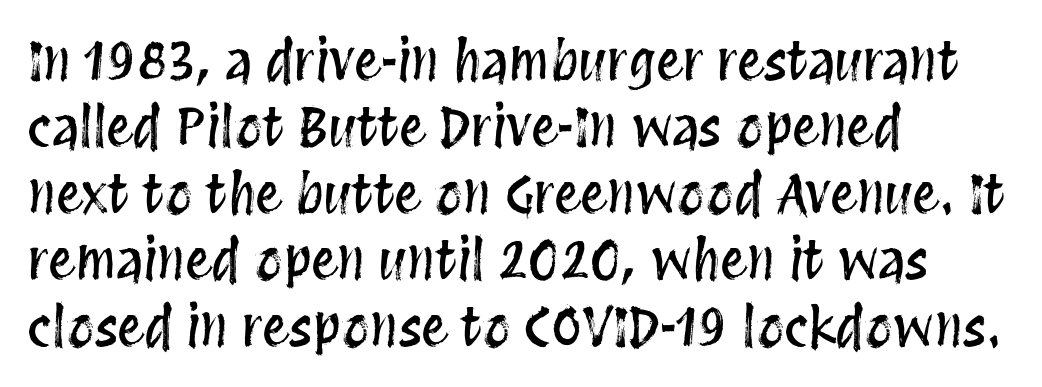
The image shows 54 px condensed type, upright; set left-aligned, line spacing 1.23x, normal letter spacing, not underlined; medium stroke contrast and a large x-height.
